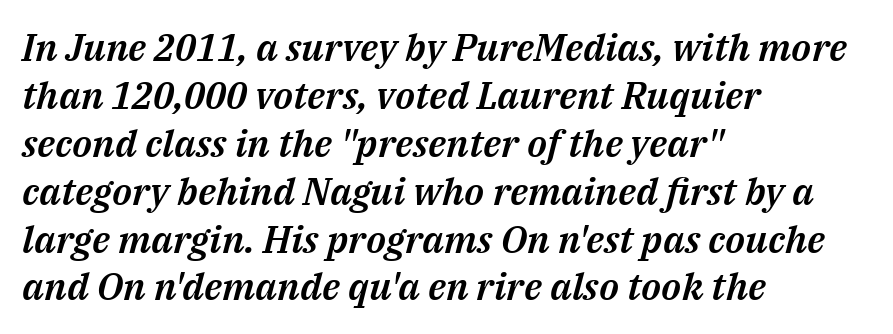
The image shows 38 px text type, italic (leaning right); set left-aligned, normal line spacing (1.26x), normal letter spacing, not underlined; medium stroke contrast and a medium x-height.
